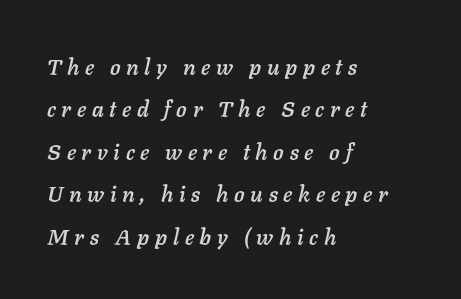
{"italic": "yes", "lean": "right", "slant_degrees": 11, "underline": "no", "align": "left", "line_spacing": "loose", "line_spacing_ratio": 1.93, "letter_spacing": "wide", "letter_spacing_em": 0.26, "glyph_px": 22}
